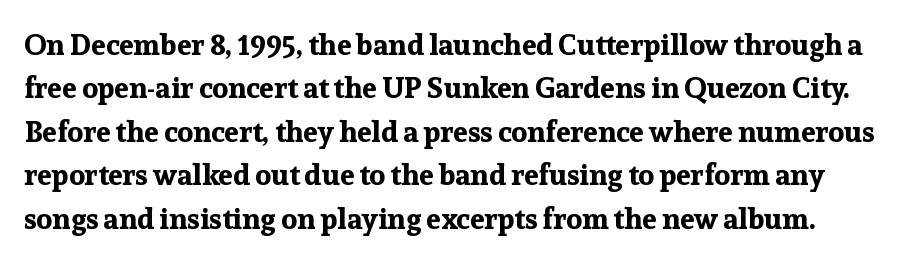
Students, this is bold: see how much ink each stroke carries. Regarding leading, the lines here are spaced in the standard way. The letters advance in unequal steps, a hallmark of proportional type. Unlike italic type, these characters show no tilt at all. Descenders hang freely into open space.
